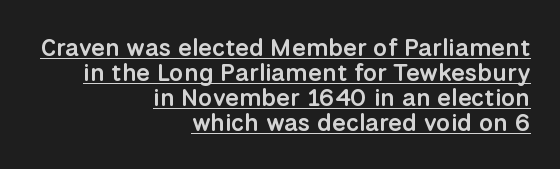
The image shows 25 px text type, upright; set right-aligned, tight line spacing (1.0x), normal letter spacing, underlined.
